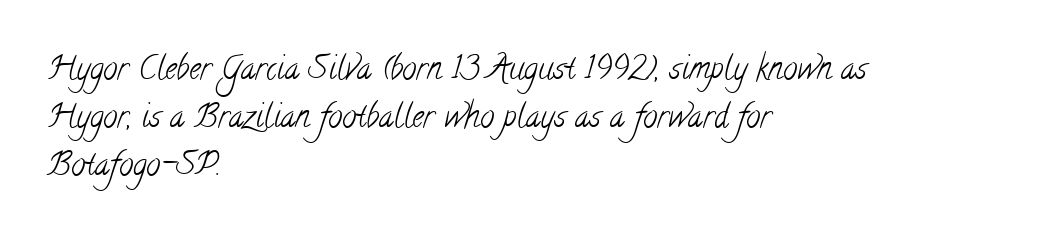
The lines are quadded left. Weight: not bold — regular or lighter. The tracking reads as untouched default to a designer's eye.
